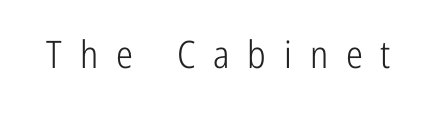
Stems and bowls with no extra thickness — not bold. These lines are composed in type without serifs. Substantial extra tracking has been applied to these lines. Posture: upright roman.
